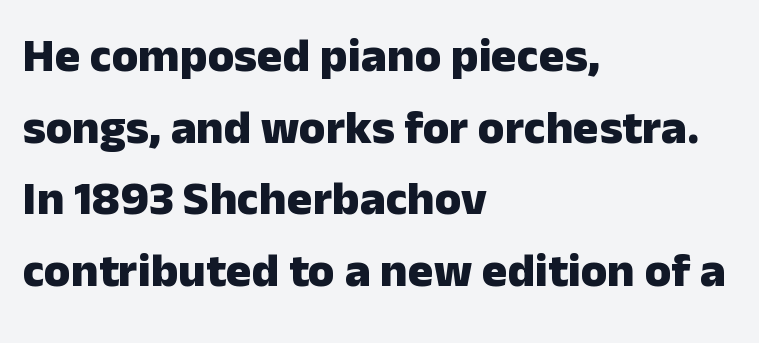
Q: Is the text bold? A: Yes.
Q: Is the text italic (slanted)? A: No, it is upright.
Q: Is the typeface a serif or a sans-serif typeface? A: Sans-serif.
Q: Is the text underlined? A: No.
Q: How is the paragraph aligned? A: Left-aligned.
Q: Is the spacing between letters normal or unusually wide? A: Normal.
Q: Is the spacing between lines tight, normal or loose? A: Normal.
Q: Width (condensed, normal, or wide)? A: Normal.
Q: Stroke contrast? A: Low.
Q: x-height? A: Medium.
Q: Monospaced? A: No.
